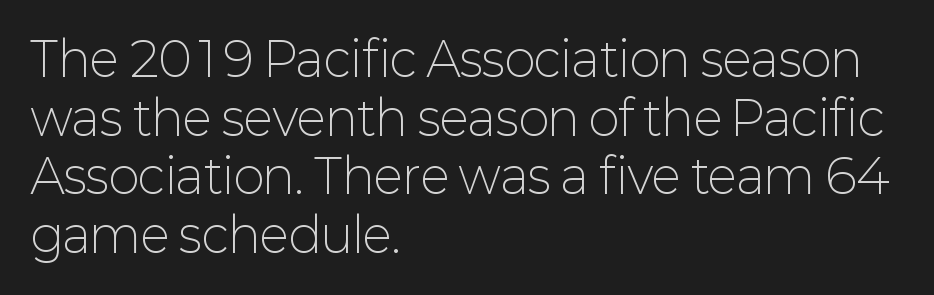
{"serif": "no", "italic": "no", "bold": "no", "weight": "light", "width": "normal", "stroke_contrast": "low", "x_height": "medium", "monospaced": "no", "underline": "no", "align": "left", "line_spacing": "normal", "line_spacing_ratio": 1.25, "letter_spacing": "normal", "letter_spacing_em": 0.0, "glyph_px": 47}
